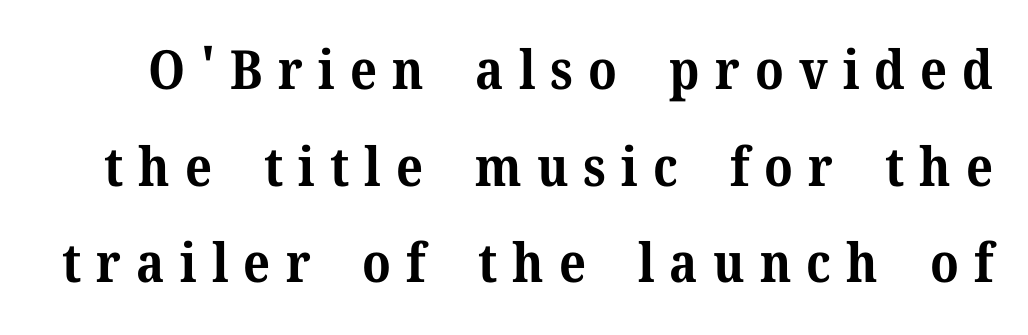
{"serif": "yes", "italic": "no", "bold": "yes", "weight": "bold", "width": "normal", "stroke_contrast": "medium", "x_height": "medium", "monospaced": "no", "underline": "no", "line_spacing_ratio": 1.79, "letter_spacing": "wide", "letter_spacing_em": 0.28, "glyph_px": 54}
